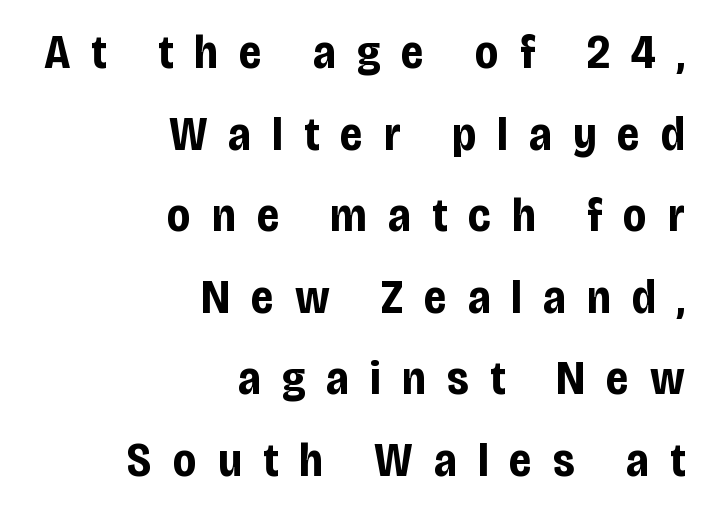
Q: Is the text bold? A: Yes.
Q: Is the text italic (slanted)? A: No, it is upright.
Q: Is the typeface a serif or a sans-serif typeface? A: Sans-serif.
Q: Is the text underlined? A: No.
Q: How is the paragraph aligned? A: Right-aligned.
Q: Is the spacing between letters normal or unusually wide? A: Unusually wide.
Q: Is the spacing between lines tight, normal or loose? A: Normal.
Q: Width (condensed, normal, or wide)? A: Condensed.
Q: Stroke contrast? A: Low.
Q: x-height? A: Large.
Q: Monospaced? A: No.
